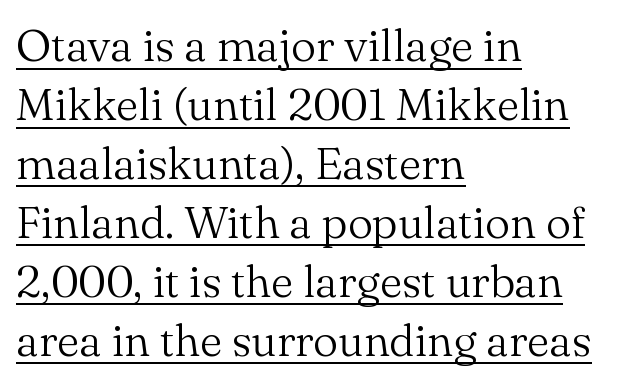
If you measured baseline to baseline, you'd find a middling distance. Ink coverage per letter is moderate at most. Nobody touched the tracking dial on this one. The letters advance in unequal steps, a hallmark of proportional type.
